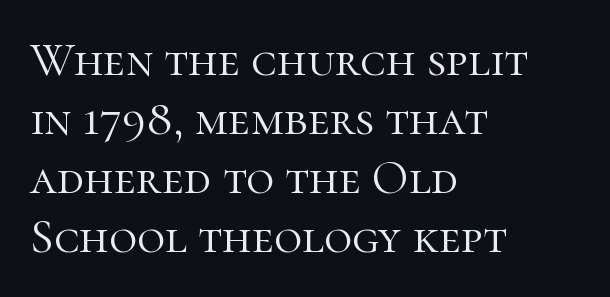
The image shows 48 px light serif type, upright; set left-aligned, line spacing 1.23x, normal letter spacing, not underlined; high stroke contrast and a medium x-height.
